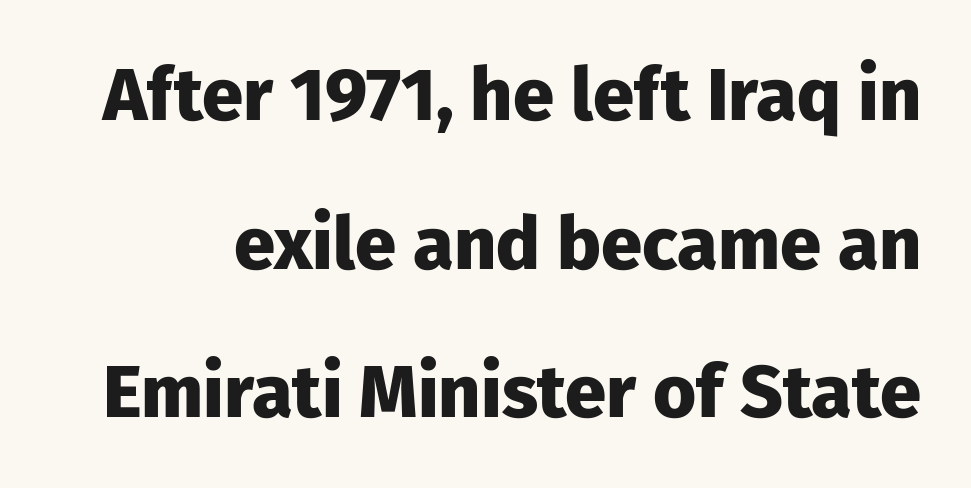
Q: Is the text bold? A: Yes.
Q: Is the text italic (slanted)? A: No, it is upright.
Q: Is the typeface a serif or a sans-serif typeface? A: Sans-serif.
Q: Is the text underlined? A: No.
Q: Is the spacing between letters normal or unusually wide? A: Normal.
Q: Is the spacing between lines tight, normal or loose? A: Loose.
Q: Width (condensed, normal, or wide)? A: Normal.
Q: Stroke contrast? A: Low.
Q: x-height? A: Medium.
Q: Monospaced? A: No.
